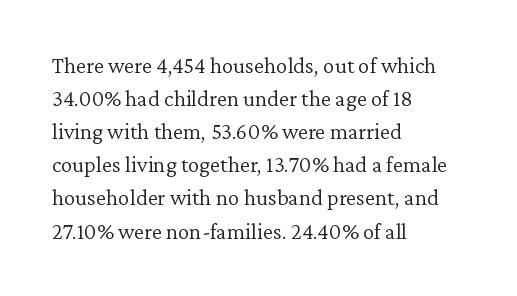
Q: Is the text bold? A: No.
Q: Is the text italic (slanted)? A: No, it is upright.
Q: Is the text underlined? A: No.
Q: How is the paragraph aligned? A: Left-aligned.
Q: Is the spacing between letters normal or unusually wide? A: Normal.
Q: Is the spacing between lines tight, normal or loose? A: Normal.
